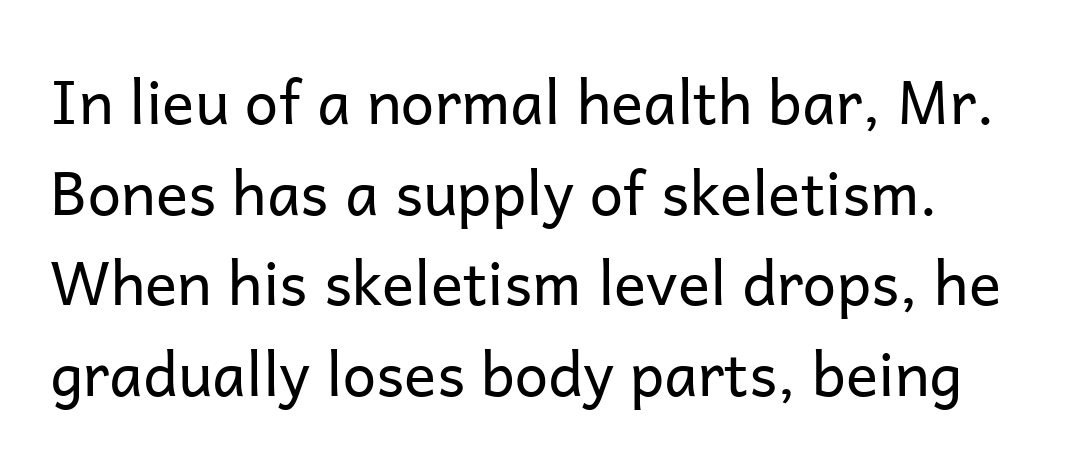
The image shows 60 px regular-weight sans-serif type, upright; set left-aligned, normal line spacing (1.51x), normal letter spacing, not underlined; low stroke contrast and a medium x-height.
